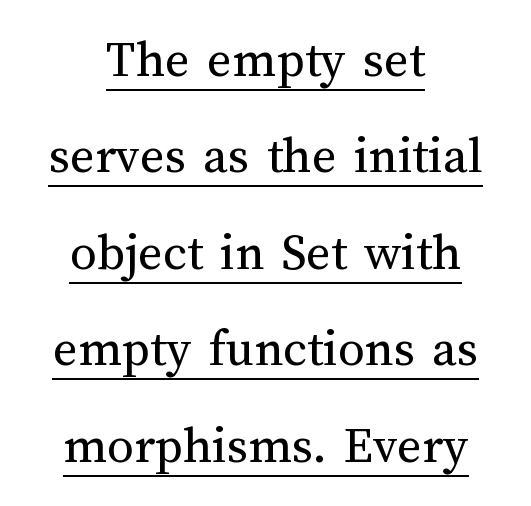
Leftover space on each line is divided equally before and after the words. Each letter keeps its own natural width here, so spacing adapts to shape. Inter-character spacing is left at the font's built-in metrics. Caption: lettering with a line underneath. Ascenders rise straight up at ninety degrees. Stroke mass is kept to a normal reading level or below.
